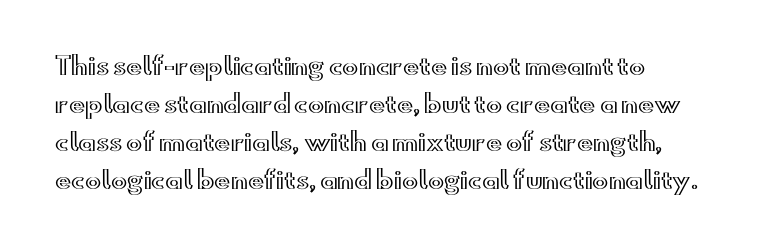
{"italic": "no", "underline": "no", "align": "left", "line_spacing": "normal", "line_spacing_ratio": 1.58, "letter_spacing": "normal", "letter_spacing_em": 0.0, "glyph_px": 24}
